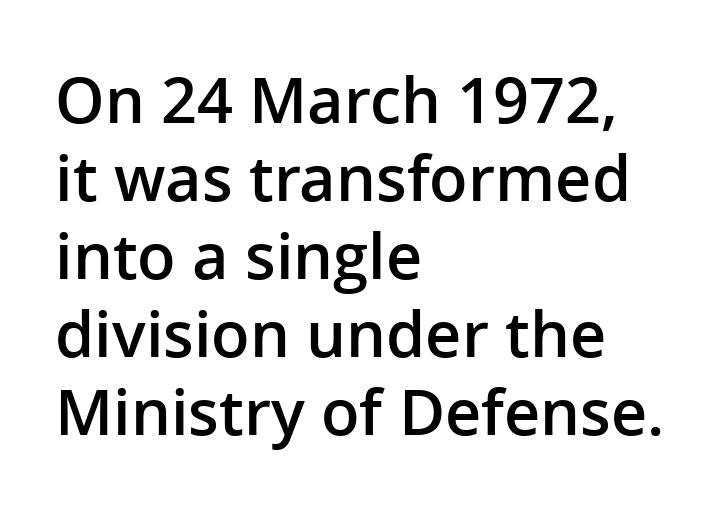
The image shows 63 px semibold sans-serif type, upright; set left-aligned, line spacing 1.24x, normal letter spacing, not underlined; low stroke contrast and a medium x-height.
